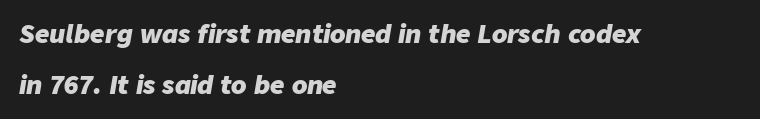
{"italic": "yes", "lean": "right", "slant_degrees": 9, "bold": "yes", "underline": "no", "align": "left", "line_spacing": "loose", "line_spacing_ratio": 2.03, "letter_spacing": "normal", "letter_spacing_em": 0.0, "glyph_px": 25}
